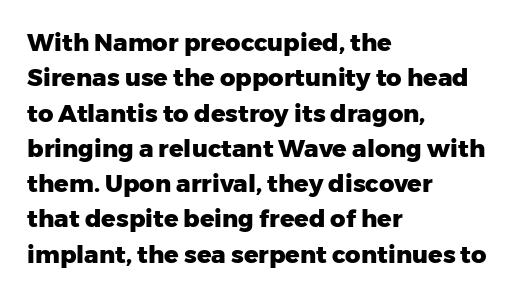
The baseline area is clear. Rendered with straight, roman letterforms. The face used here has the dense, thick strokes of a bold. One-word summary of the alignment: left.
